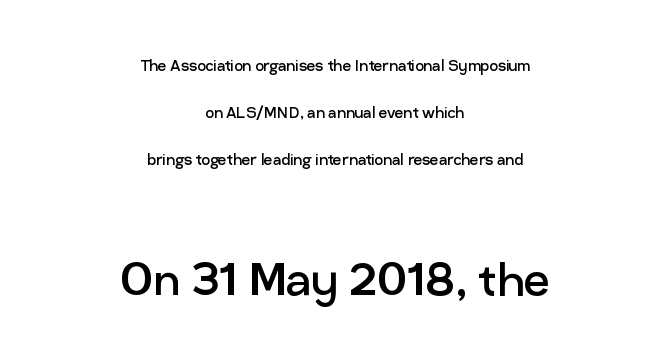
This reads as an unemphasized weight, regular at the heaviest. Lines of text with bare space underneath. Casual observation: everything's sitting right in the middle. Compared with typical body copy, the letter spacing here is the same. Here the designer chose a conventional face with non-uniform glyph widths. Look at the glyph heights: the lower group is clearly the bigger setting.
